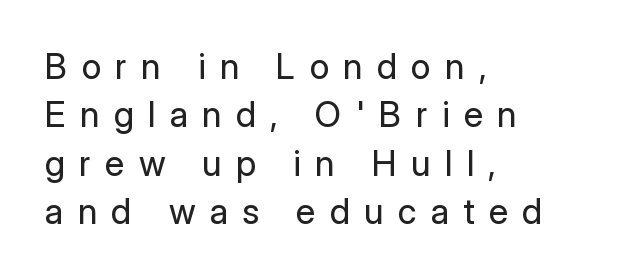
Plain, unruled lines of type. Looks like regular typesetting: each glyph gets only the width it needs. Are there feet on the stems? There aren't — it's a sans. One-word summary of the alignment: left. Quick note: not italic, upright.
